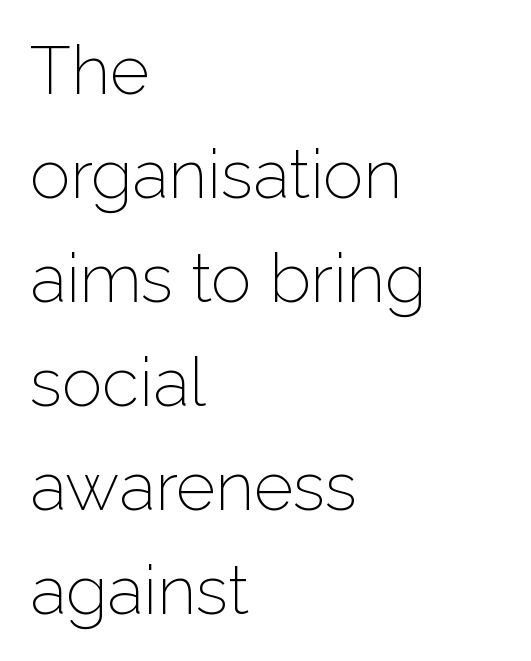
Q: Is the text bold? A: No.
Q: Is the text italic (slanted)? A: No, it is upright.
Q: Is the typeface a serif or a sans-serif typeface? A: Sans-serif.
Q: Is the text underlined? A: No.
Q: How is the paragraph aligned? A: Left-aligned.
Q: Is the spacing between letters normal or unusually wide? A: Normal.
Q: Is the spacing between lines tight, normal or loose? A: Normal.
Q: Width (condensed, normal, or wide)? A: Normal.
Q: Stroke contrast? A: Low.
Q: x-height? A: Medium.
Q: Monospaced? A: No.
